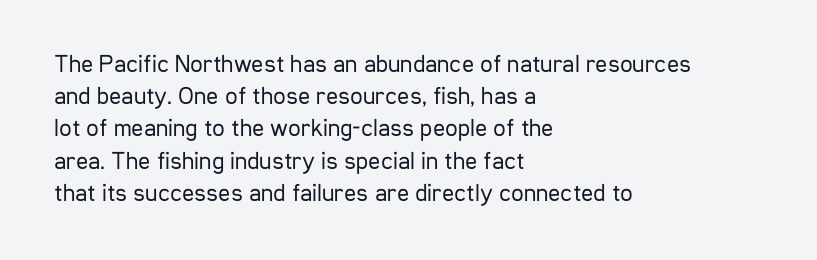
The image shows 25 px text type, upright; set left-aligned, normal line spacing (1.29x), normal letter spacing, not underlined.
